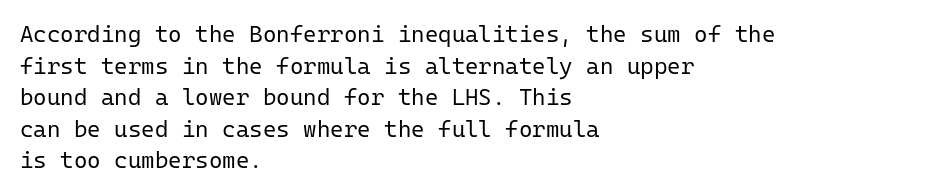
{"italic": "no", "bold": "no", "underline": "no", "align": "left", "line_spacing": "normal", "line_spacing_ratio": 1.37, "letter_spacing": "normal", "letter_spacing_em": 0.0, "glyph_px": 23}
